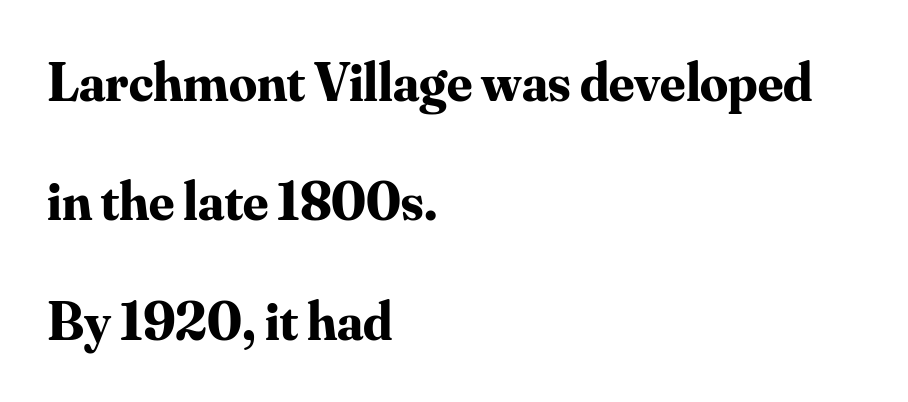
Q: Is the text bold? A: Yes.
Q: Is the text italic (slanted)? A: No, it is upright.
Q: Is the typeface a serif or a sans-serif typeface? A: Serif.
Q: Is the text underlined? A: No.
Q: How is the paragraph aligned? A: Left-aligned.
Q: Is the spacing between letters normal or unusually wide? A: Normal.
Q: Is the spacing between lines tight, normal or loose? A: Loose.
Q: Width (condensed, normal, or wide)? A: Normal.
Q: Stroke contrast? A: Medium.
Q: x-height? A: Small.
Q: Monospaced? A: No.
